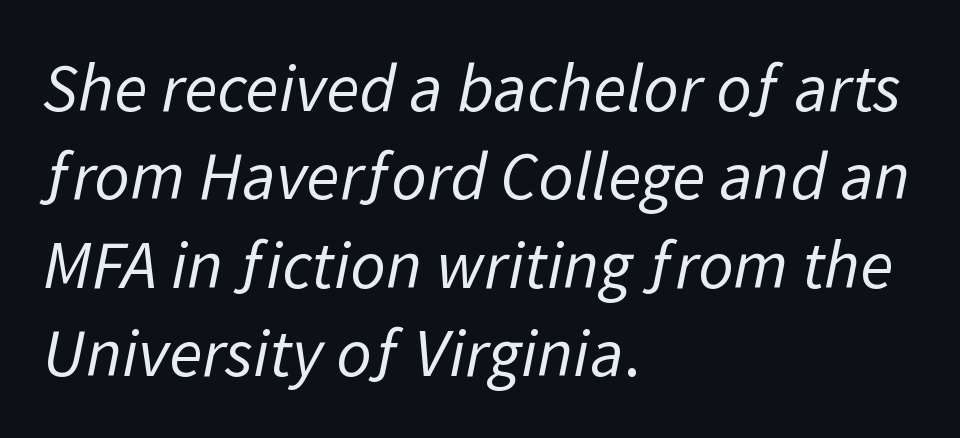
Q: Is the text bold? A: No.
Q: Is the typeface a serif or a sans-serif typeface? A: Sans-serif.
Q: Is the text underlined? A: No.
Q: How is the paragraph aligned? A: Left-aligned.
Q: Is the spacing between letters normal or unusually wide? A: Normal.
Q: Is the spacing between lines tight, normal or loose? A: Normal.
Q: Width (condensed, normal, or wide)? A: Normal.
Q: Stroke contrast? A: Low.
Q: x-height? A: Medium.
Q: Monospaced? A: No.
